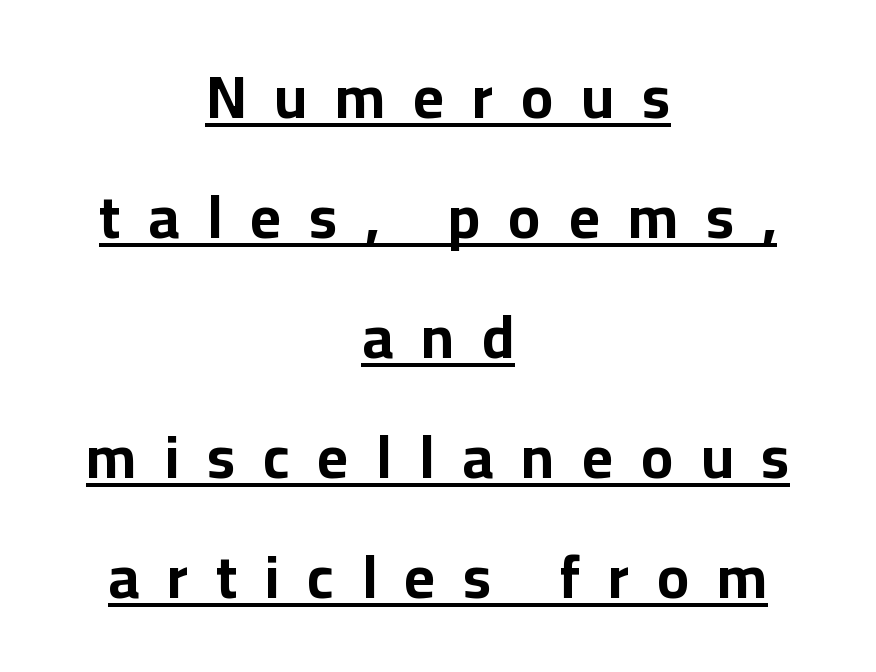
{"serif": "no", "italic": "no", "bold": "yes", "weight": "bold", "width": "normal", "stroke_contrast": "low", "x_height": "medium", "monospaced": "no", "underline": "yes", "align": "center", "line_spacing": "loose", "line_spacing_ratio": 2.0, "letter_spacing": "wide", "letter_spacing_em": 0.46, "glyph_px": 60}
